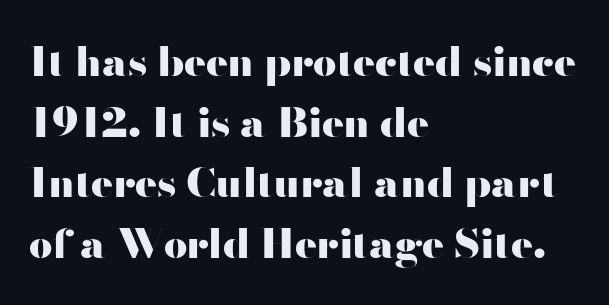
Q: Is the text bold? A: Yes.
Q: Is the text italic (slanted)? A: No, it is upright.
Q: Is the typeface a serif or a sans-serif typeface? A: Serif.
Q: Is the text underlined? A: No.
Q: How is the paragraph aligned? A: Left-aligned.
Q: Is the spacing between letters normal or unusually wide? A: Normal.
Q: Is the spacing between lines tight, normal or loose? A: Normal.
Q: Width (condensed, normal, or wide)? A: Wide.
Q: Stroke contrast? A: High.
Q: x-height? A: Small.
Q: Monospaced? A: No.
